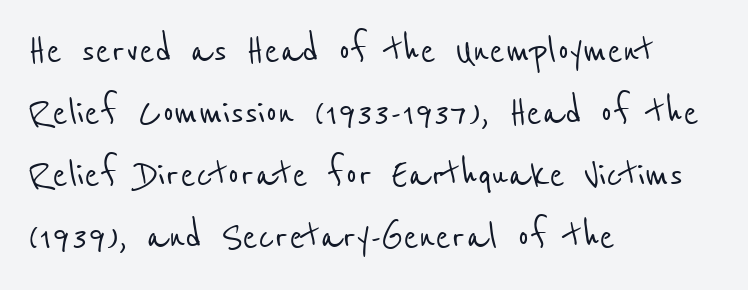
Q: Is the typeface a serif or a sans-serif typeface? A: Sans-serif.
Q: Is the text underlined? A: No.
Q: How is the paragraph aligned? A: Left-aligned.
Q: Is the spacing between letters normal or unusually wide? A: Normal.
Q: Is the spacing between lines tight, normal or loose? A: Normal.
Q: Width (condensed, normal, or wide)? A: Condensed.
Q: Stroke contrast? A: Low.
Q: x-height? A: Medium.
Q: Monospaced? A: No.
